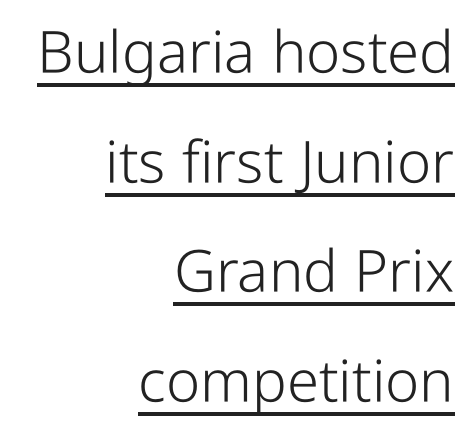
Has an underline been added? It has. Layout note: lines flush right. The designer went with a sans here, leaving each stem footless. The rendering uses natural spacing where letterforms have individual widths. Think standard paragraph weight, or any step lighter than that.
